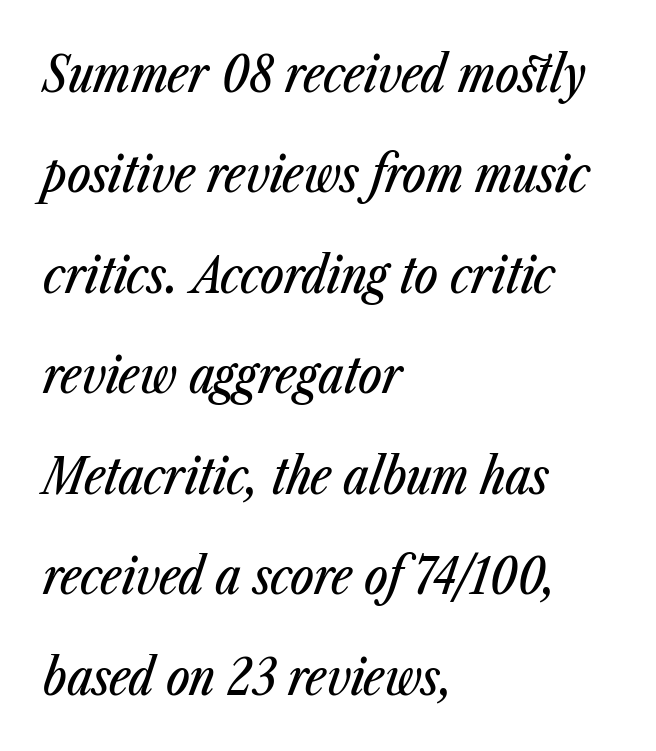
Is this a fixed-width face? No — the glyphs have proportional, varying widths. The block of text is sparse from top to bottom, with ample space between rows. Standard letterfit; no display-style spreading of the glyphs. The paragraph has a hard left edge and a soft right edge. Notice how the stems are inclined rather than vertical — that's the hallmark of italics. Descenders hang freely into open space.
